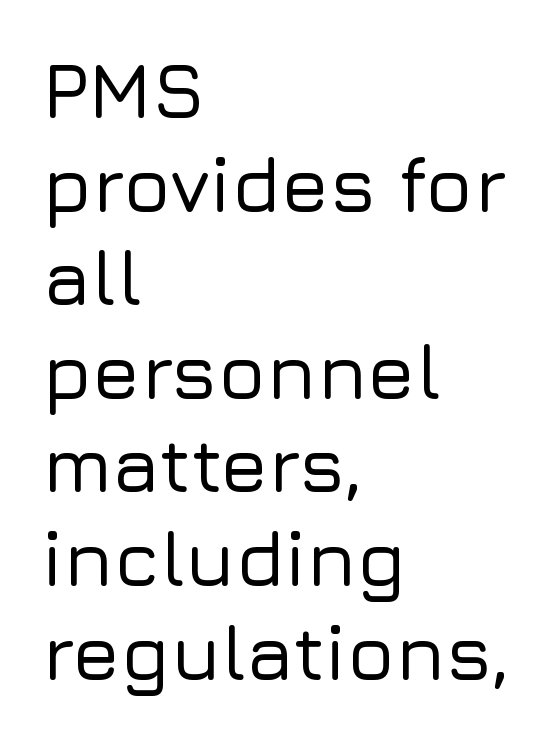
Q: Is the text italic (slanted)? A: No, it is upright.
Q: Is the typeface a serif or a sans-serif typeface? A: Sans-serif.
Q: Is the text underlined? A: No.
Q: How is the paragraph aligned? A: Left-aligned.
Q: Is the spacing between letters normal or unusually wide? A: Normal.
Q: Width (condensed, normal, or wide)? A: Normal.
Q: Stroke contrast? A: Low.
Q: x-height? A: Medium.
Q: Monospaced? A: No.
